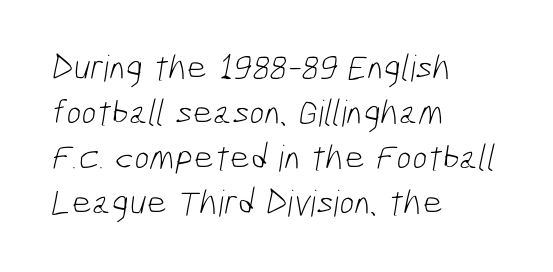
Words appear dense and cohesive because spacing is normal. Think of a printed novel: that variable character pitch is what you see here. Teacher's note: observe the even left margin — that is flush-left alignment. Nothing heavy about these letters — not bold at all. Each letter's strokes conclude bluntly, with no projecting serifs. The designer left line spacing at the default.
